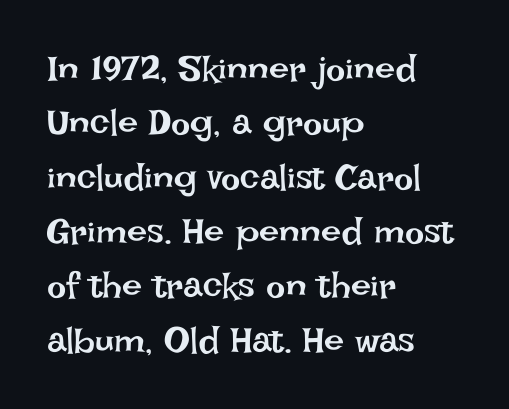
Q: Is the text bold? A: No.
Q: Is the text italic (slanted)? A: No, it is upright.
Q: Is the text underlined? A: No.
Q: How is the paragraph aligned? A: Left-aligned.
Q: Is the spacing between letters normal or unusually wide? A: Normal.
Q: Is the spacing between lines tight, normal or loose? A: Normal.
Q: Width (condensed, normal, or wide)? A: Normal.
Q: Stroke contrast? A: Low.
Q: x-height? A: Large.
Q: Monospaced? A: No.
